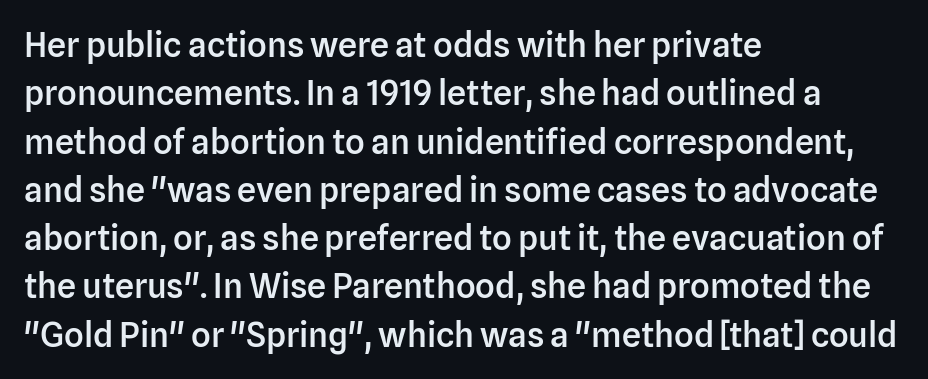
The image shows 34 px semibold sans-serif type, upright; set left-aligned, normal line spacing (1.42x), normal letter spacing, not underlined; low stroke contrast and a medium x-height.
